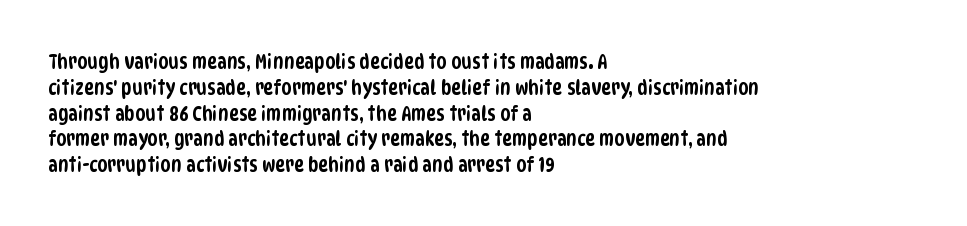
You could call the tracking neutral — neither tight nor loose. The glyphs are unaccompanied by any horizontal stroke below them. Each line starts at the same left margin while the right side varies.
